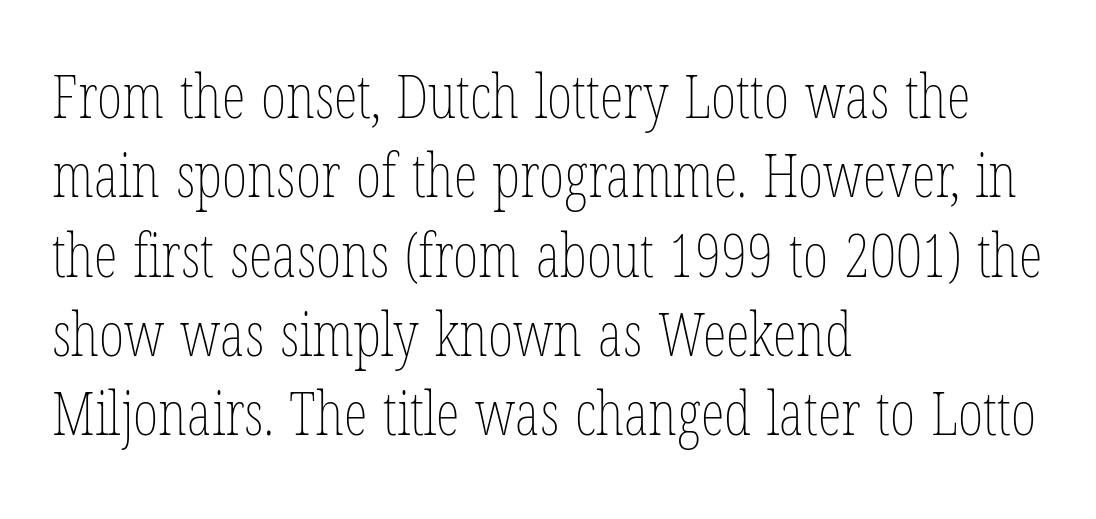
Q: Is the text bold? A: No.
Q: Is the text italic (slanted)? A: No, it is upright.
Q: Is the text underlined? A: No.
Q: How is the paragraph aligned? A: Left-aligned.
Q: Is the spacing between letters normal or unusually wide? A: Normal.
Q: Is the spacing between lines tight, normal or loose? A: Normal.
Q: Width (condensed, normal, or wide)? A: Condensed.
Q: Stroke contrast? A: Low.
Q: x-height? A: Medium.
Q: Monospaced? A: No.
